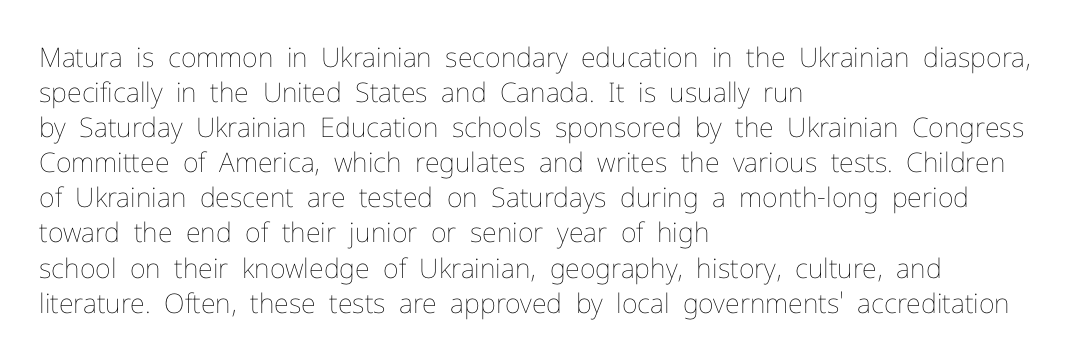
The image shows 27 px text type, upright; set left-aligned, normal line spacing (1.3x), normal letter spacing, not underlined.
